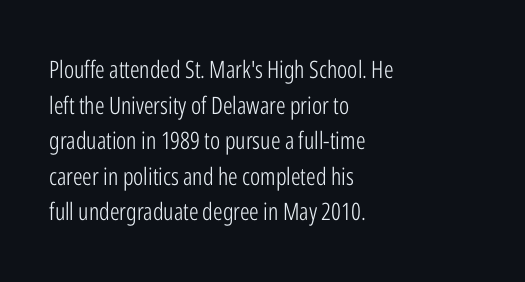
{"italic": "no", "bold": "no", "underline": "no", "align": "left", "line_spacing": "normal", "line_spacing_ratio": 1.48, "letter_spacing": "normal", "letter_spacing_em": 0.0, "glyph_px": 24}
